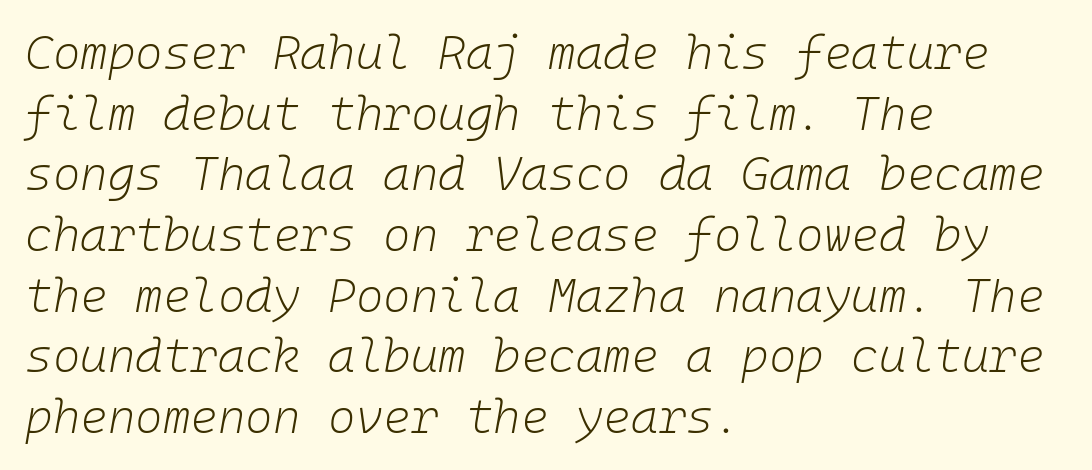
The image shows 47 px light type, italic (leaning right), monospaced; set left-aligned, normal line spacing (1.29x), normal letter spacing, not underlined; low stroke contrast and a medium x-height.
